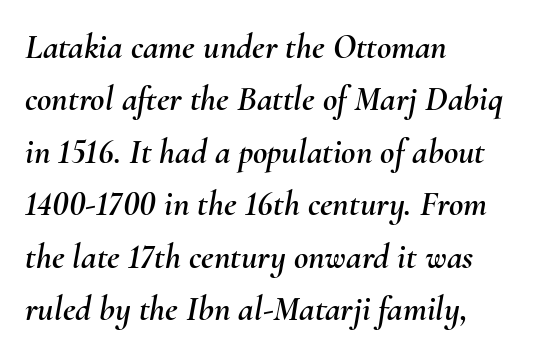
The image shows 35 px text type, italic (leaning right); set left-aligned, normal line spacing (1.5x), normal letter spacing, not underlined; medium stroke contrast and a small x-height.
